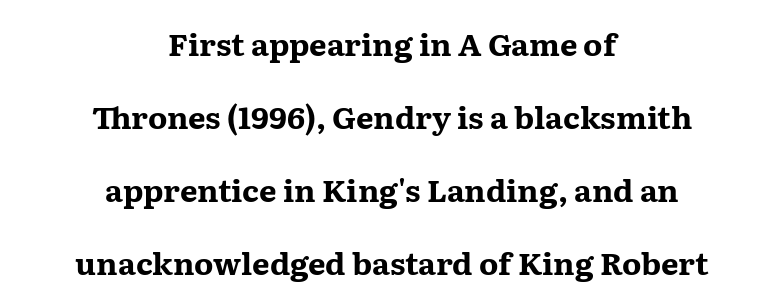
The line texture is even and compact thanks to regular tracking. Decoration check: the copy has no underline. Horizontally, the lines are justified to the midpoint only. Vertical strokes here are truly vertical. Weight: bold.
